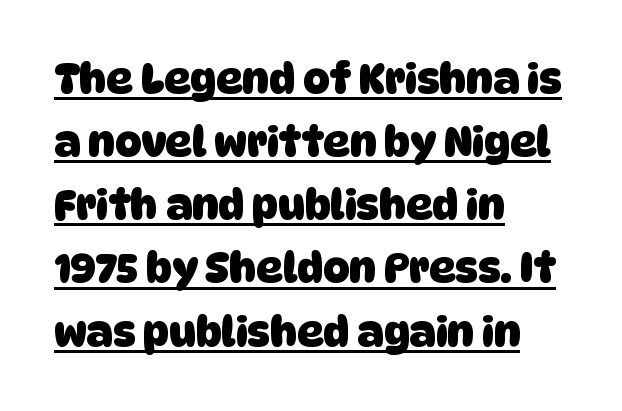
The image shows 41 px heavy sans-serif type; set left-aligned, normal line spacing (1.54x), normal letter spacing, underlined; low stroke contrast and a large x-height.
